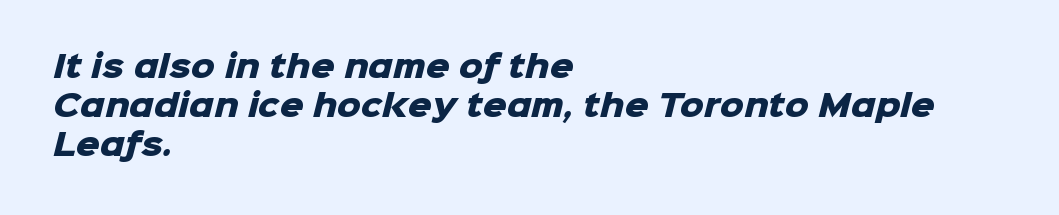
The glyphs in this specimen are sans serif. No word sits above an underline. The setting favours the left margin, as ordinary paragraphs usually do. Honestly, the letter spacing is just normal — you wouldn't notice it. How would I describe the line gaps? Plain and ordinary.
